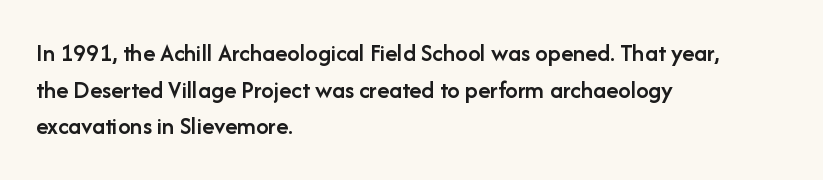
The image shows 25 px text type, upright; set left-aligned, normal line spacing (1.47x), normal letter spacing, not underlined.
